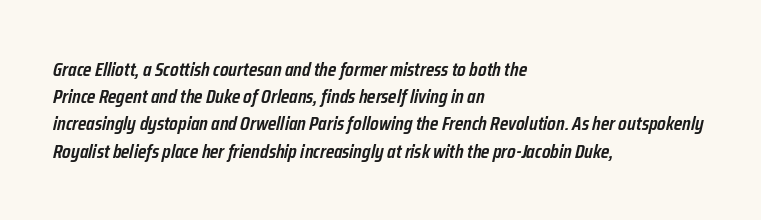
The image shows 20 px text type, italic (leaning right); set left-aligned, normal line spacing (1.36x), normal letter spacing, not underlined.
